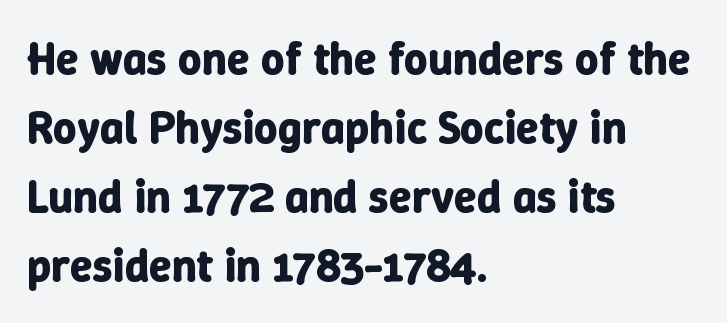
Q: Is the text bold? A: Yes.
Q: Is the text italic (slanted)? A: No, it is upright.
Q: Is the text underlined? A: No.
Q: How is the paragraph aligned? A: Left-aligned.
Q: Is the spacing between letters normal or unusually wide? A: Normal.
Q: Is the spacing between lines tight, normal or loose? A: Normal.
Q: Width (condensed, normal, or wide)? A: Normal.
Q: Stroke contrast? A: Low.
Q: x-height? A: Medium.
Q: Monospaced? A: No.
